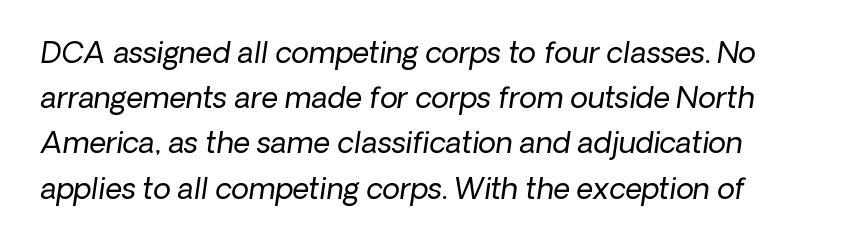
Q: Is the text bold? A: No.
Q: Is the typeface a serif or a sans-serif typeface? A: Sans-serif.
Q: Is the text underlined? A: No.
Q: Is the spacing between letters normal or unusually wide? A: Normal.
Q: Is the spacing between lines tight, normal or loose? A: Normal.
Q: Width (condensed, normal, or wide)? A: Normal.
Q: Stroke contrast? A: Low.
Q: x-height? A: Medium.
Q: Monospaced? A: No.
